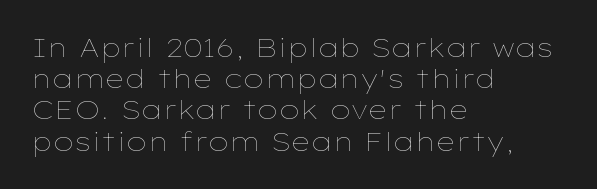
Q: Is the text bold? A: No.
Q: Is the text italic (slanted)? A: No, it is upright.
Q: Is the text underlined? A: No.
Q: How is the paragraph aligned? A: Left-aligned.
Q: Is the spacing between letters normal or unusually wide? A: Normal.
